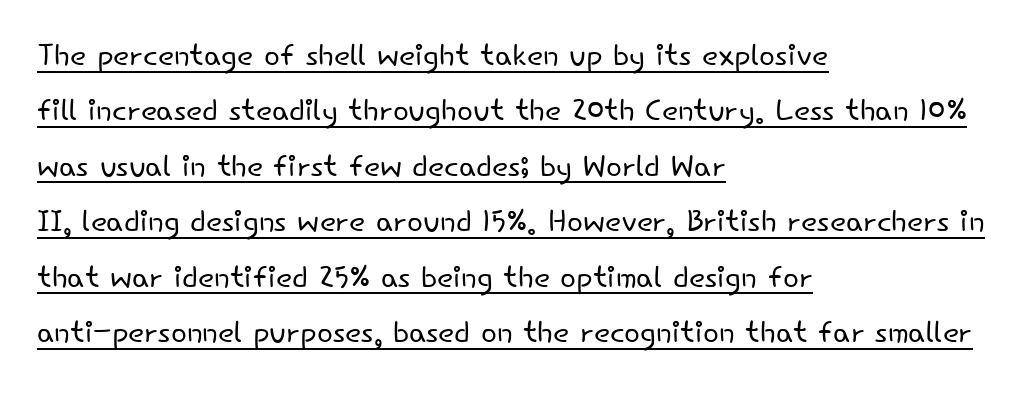
Q: Is the text bold? A: No.
Q: Is the text italic (slanted)? A: No, it is upright.
Q: Is the typeface a serif or a sans-serif typeface? A: Sans-serif.
Q: Is the text underlined? A: Yes.
Q: How is the paragraph aligned? A: Left-aligned.
Q: Is the spacing between letters normal or unusually wide? A: Normal.
Q: Is the spacing between lines tight, normal or loose? A: Normal.
Q: Width (condensed, normal, or wide)? A: Normal.
Q: Stroke contrast? A: Low.
Q: x-height? A: Small.
Q: Monospaced? A: No.
